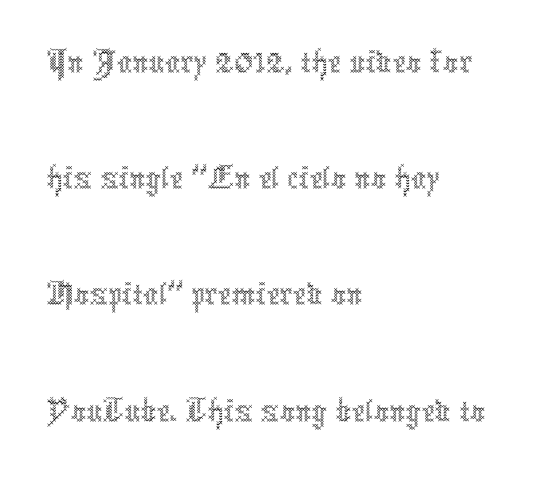
{"italic": "no", "bold": "no", "weight": "thin", "width": "condensed", "x_height": "medium", "monospaced": "no", "underline": "no", "align": "left", "line_spacing": "normal", "line_spacing_ratio": 1.55, "letter_spacing": "normal", "letter_spacing_em": 0.0, "glyph_px": 75}
